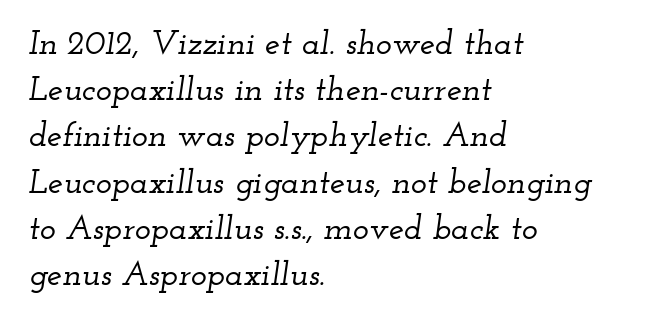
The image shows 34 px wide serif type, italic (leaning right); set left-aligned, normal line spacing (1.36x), normal letter spacing, not underlined; low stroke contrast and a small x-height.
